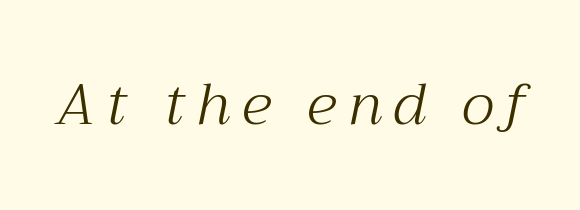
Q: Is the text bold? A: No.
Q: Is the text italic (slanted)? A: Yes, it leans right by about 12 degrees.
Q: Is the typeface a serif or a sans-serif typeface? A: Serif.
Q: Is the text underlined? A: No.
Q: Is the spacing between letters normal or unusually wide? A: Unusually wide.
Q: Width (condensed, normal, or wide)? A: Normal.
Q: Stroke contrast? A: Medium.
Q: x-height? A: Medium.
Q: Monospaced? A: No.
